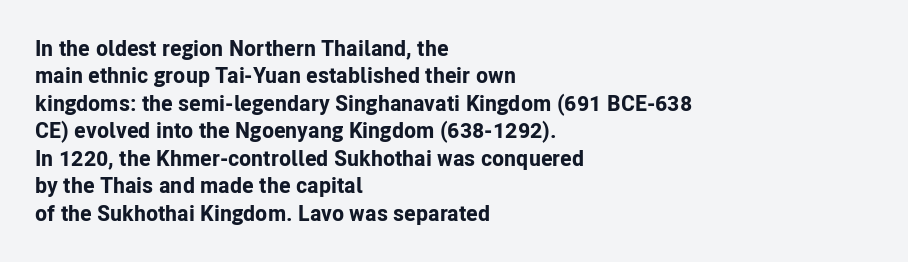
The image shows 22 px bold type, upright; set left-aligned, normal line spacing (1.25x), normal letter spacing, not underlined.
